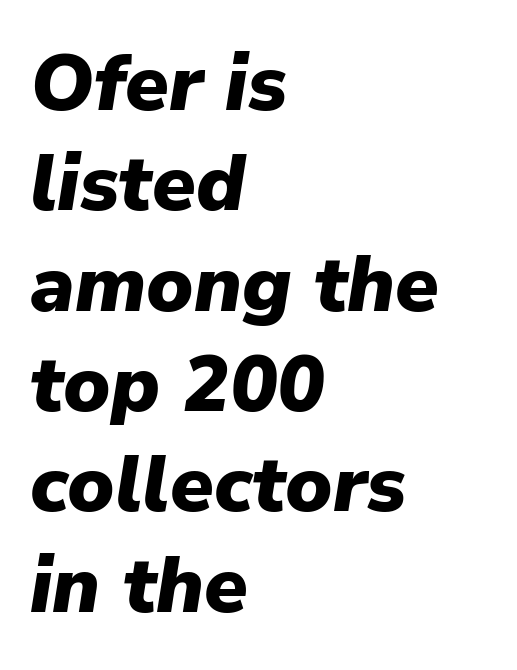
{"italic": "yes", "lean": "right", "slant_degrees": 9, "bold": "yes", "weight": "heavy", "width": "normal", "stroke_contrast": "low", "x_height": "medium", "monospaced": "no", "underline": "no", "align": "left", "line_spacing": "normal", "line_spacing_ratio": 1.27, "letter_spacing": "normal", "letter_spacing_em": 0.0, "glyph_px": 79}
